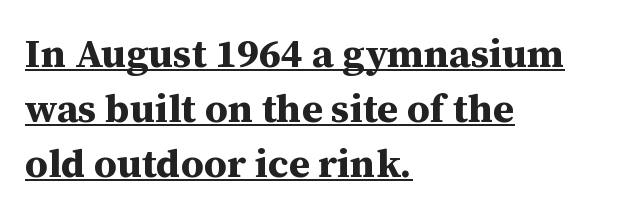
The image shows 40 px bold serif type, upright; set left-aligned, normal line spacing (1.38x), normal letter spacing, underlined; medium stroke contrast and a medium x-height.
